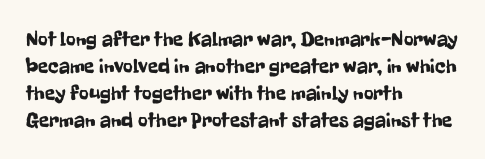
No word sits above an underline. Rendered with straight, roman letterforms. A typesetter would call this leading conventional body-copy spacing. Nothing unusual about the tracking: characters are spaced as the font intends. Line starts are locked; line ends wander.
